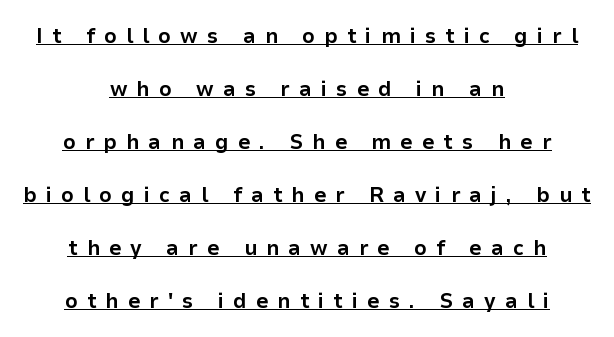
The image shows 22 px bold type, upright; set centered, loose line spacing (2.41x), unusually wide letter spacing (+0.41 em), underlined.
